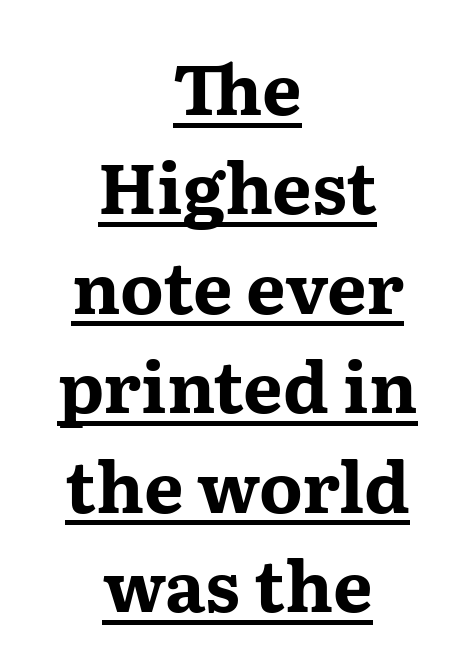
The image shows 70 px bold, wide serif type, upright; set centered, normal line spacing (1.42x), normal letter spacing, underlined; medium stroke contrast and a medium x-height.
